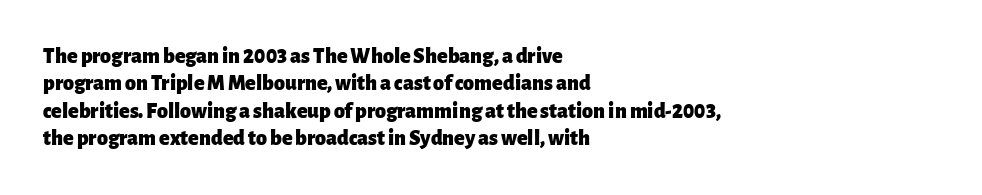
{"italic": "no", "bold": "yes", "underline": "no", "align": "left", "line_spacing_ratio": 1.24, "letter_spacing": "normal", "letter_spacing_em": 0.0, "glyph_px": 22}
